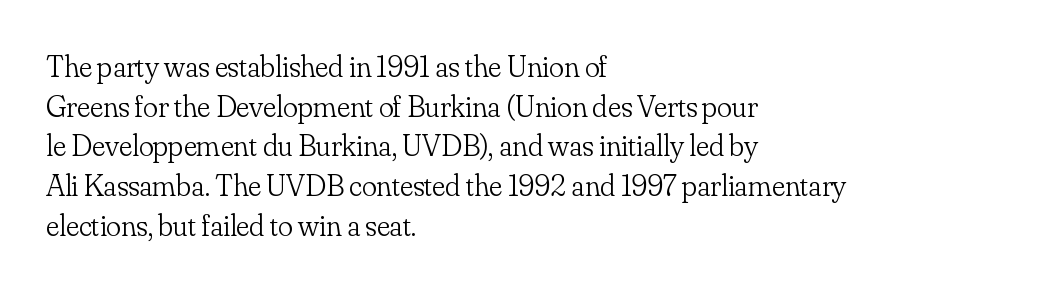
The image shows 31 px light serif type, upright; set left-aligned, normal line spacing (1.28x), normal letter spacing, not underlined; low stroke contrast and a small x-height.
